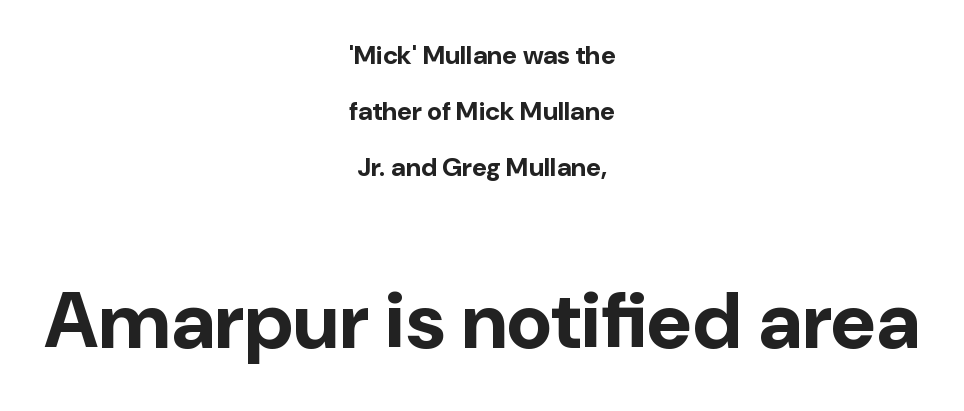
Descenders are the only things crossing below the line. Think of a printed novel: that variable character pitch is what you see here. The typesetting leans heavy: a genuine bold. Every row of glyphs is offset so its center matches the block's center. What kind of face is this? One without serifs — a sans.
